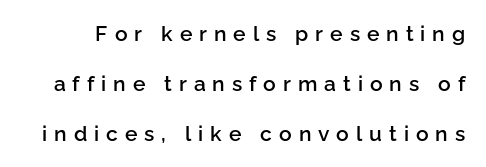
This is roman type, the default non-slanted kind. This rendering widens character spacing well past its baseline value. The line-height multiplier appears high, well above default. Firm but not heavy-handed strokes: this text is semibold. The gap between lines stays unmarked.
